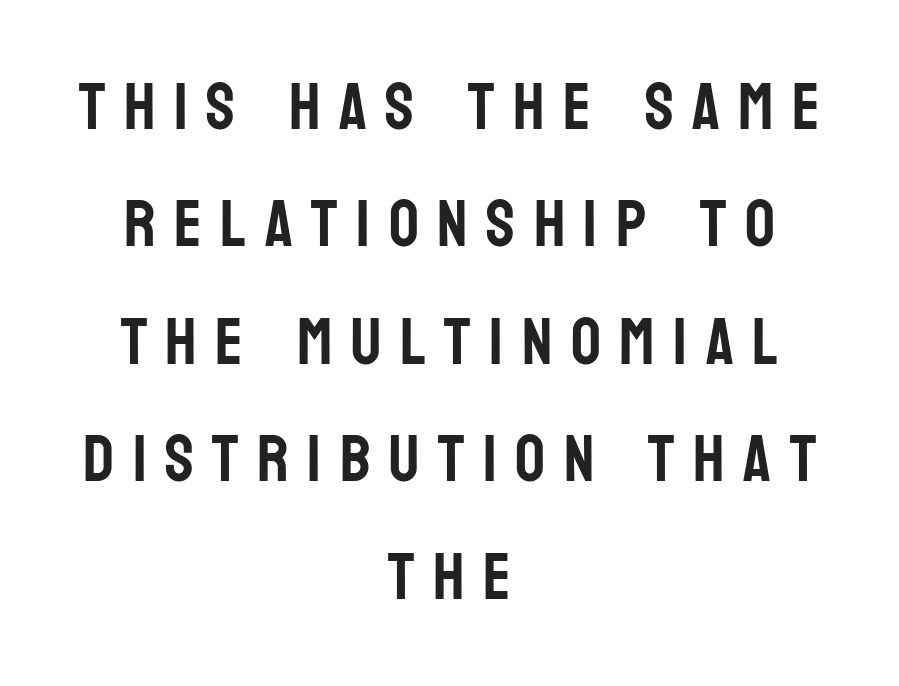
Serifs: no, the terminals of the letterforms are clean. Tall strokes in this sample are plumb rather than angled. Any mark beneath the type? The region is blank. The face used here is rendered with a markedly widened letterfit. Leftover space on each line is divided equally before and after the words. Is this a fixed-width face? No — the glyphs have proportional, varying widths.
